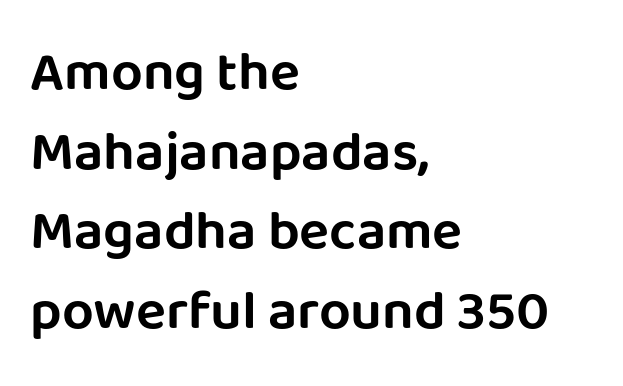
Q: Is the text italic (slanted)? A: No, it is upright.
Q: Is the typeface a serif or a sans-serif typeface? A: Sans-serif.
Q: Is the text underlined? A: No.
Q: How is the paragraph aligned? A: Left-aligned.
Q: Is the spacing between letters normal or unusually wide? A: Normal.
Q: Is the spacing between lines tight, normal or loose? A: Normal.
Q: Width (condensed, normal, or wide)? A: Normal.
Q: Stroke contrast? A: Low.
Q: x-height? A: Large.
Q: Monospaced? A: No.
